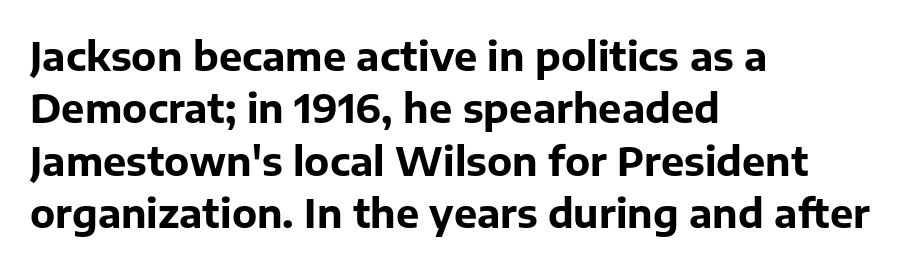
This is roman type, the default non-slanted kind. Heavy-handed strokes throughout: this text is bold. Is this a sans? Yes — the strokes have no serifs. Descender tails drop into unmarked territory. The rendering keeps characters at their native spacing.
